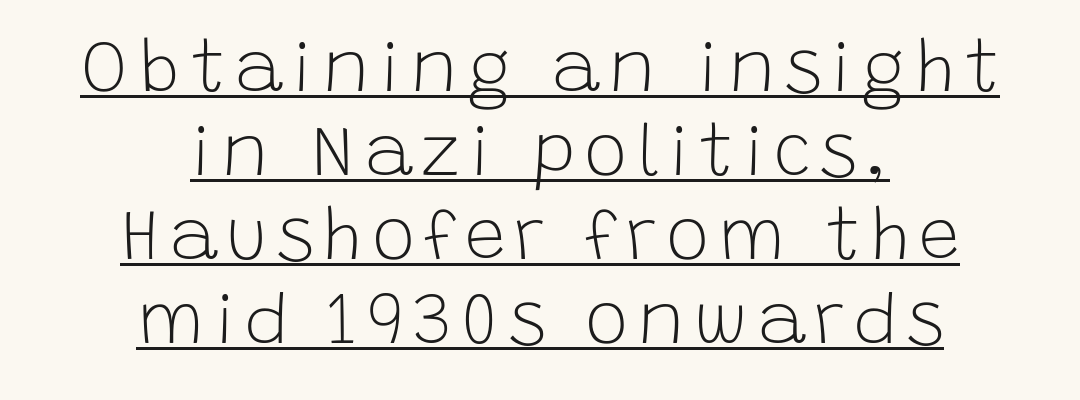
The image shows 73 px light sans-serif type, upright; set centered, tight line spacing (1.15x), underlined; low stroke contrast and a large x-height.
